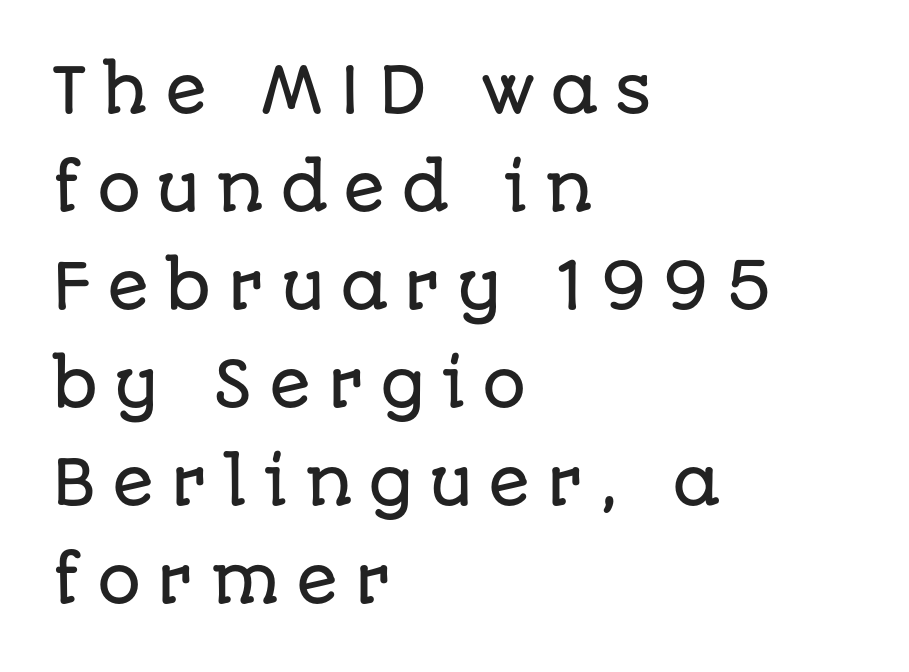
The image shows 62 px sans-serif type, upright; set left-aligned, normal line spacing (1.58x), unusually wide letter spacing (+0.25 em), not underlined; low stroke contrast and a large x-height.
